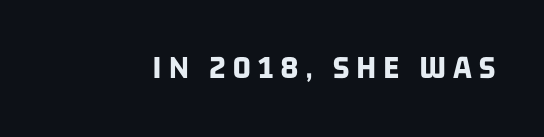
{"serif": "no", "bold": "yes", "weight": "bold", "width": "condensed", "stroke_contrast": "low", "x_height": "large", "monospaced": "no", "underline": "no", "letter_spacing": "wide", "letter_spacing_em": 0.2, "glyph_px": 34}
